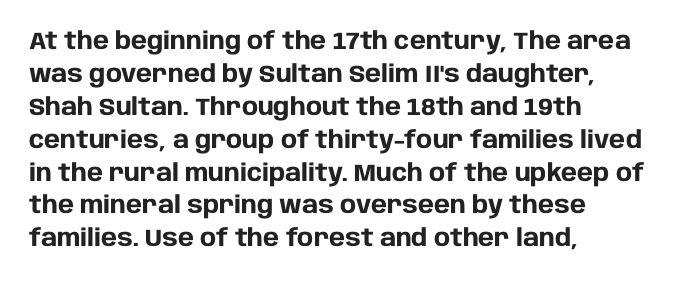
{"italic": "no", "bold": "yes", "underline": "no", "align": "left", "line_spacing": "normal", "line_spacing_ratio": 1.37, "letter_spacing": "normal", "letter_spacing_em": 0.0, "glyph_px": 24}
